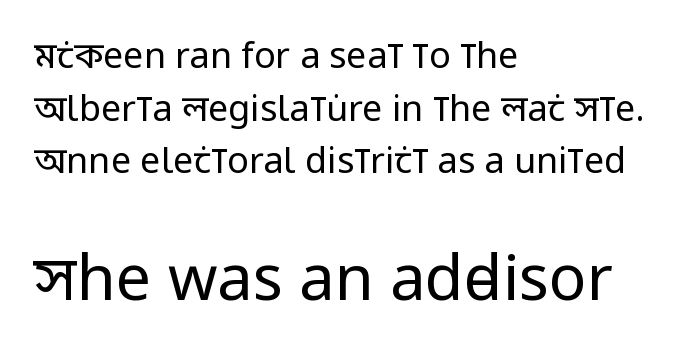
{"serif": "no", "italic": "no", "bold": "no", "weight": "regular", "width": "condensed", "stroke_contrast": "low", "x_height": "large", "monospaced": "no", "underline": "no", "align": "left", "line_spacing": "normal", "line_spacing_ratio": 1.46, "letter_spacing": "normal", "letter_spacing_em": 0.0, "larger_block": "second", "size_ratio": 1.75, "glyph_px": 63}
